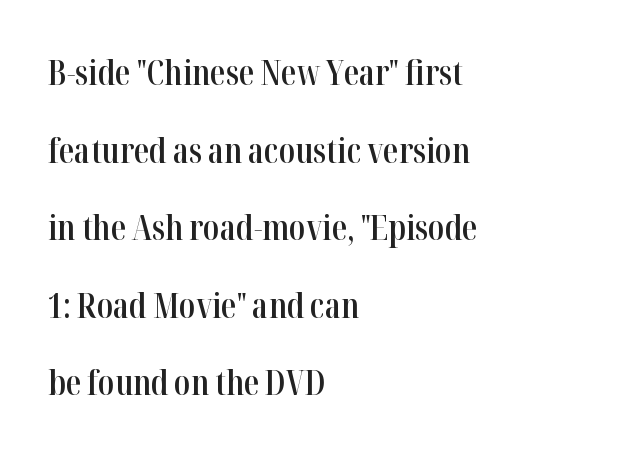
A typesetter would call this proportional, since set widths differ per character. The lines are quadded left. Vertical strokes here are truly vertical. Students, observe: this is what heavily led, spacious text looks like.
